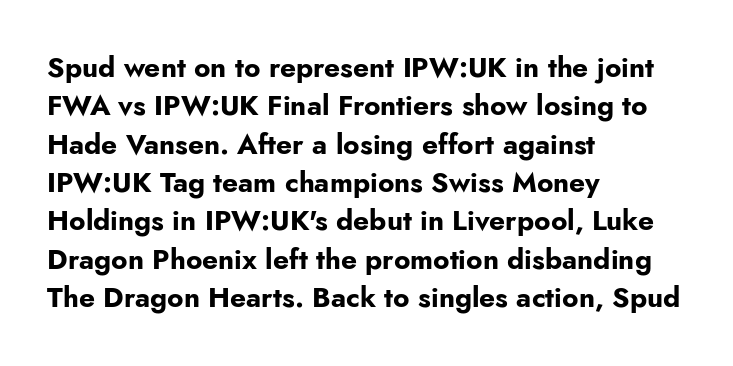
Q: Is the text bold? A: Yes.
Q: Is the text italic (slanted)? A: No, it is upright.
Q: Is the typeface a serif or a sans-serif typeface? A: Sans-serif.
Q: Is the text underlined? A: No.
Q: How is the paragraph aligned? A: Left-aligned.
Q: Is the spacing between letters normal or unusually wide? A: Normal.
Q: Is the spacing between lines tight, normal or loose? A: Normal.
Q: Width (condensed, normal, or wide)? A: Normal.
Q: Stroke contrast? A: Low.
Q: x-height? A: Small.
Q: Monospaced? A: No.
